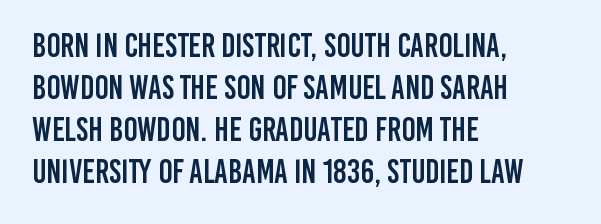
Tracking value appears to be zero — textbook default spacing. The face used here is proportionally spaced, like ordinary book or web type. Is the block centered? No — it sits flush against the left margin. Line spacing here is normal. To sum up the face: it is a sans, with no serifs. Every character sits straight up, as roman type does.
